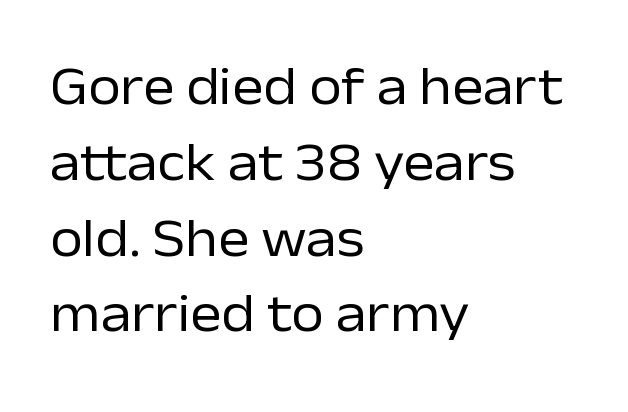
The axis of the letterforms is exactly vertical. Words appear dense and cohesive because spacing is normal. Nobody drew a line under any word here. You could not count columns in this text — the font is proportionally spaced. Check where the strokes stop: nothing finishes them off — pure sans.
